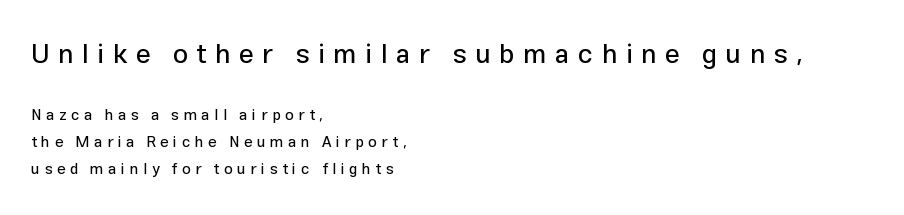
Characters follow at a spacing far wider than the type designer built in. Quick note: underline off. These lines are set flush left with a ragged right edge. The designer gave the opening block more size than the closing block.
